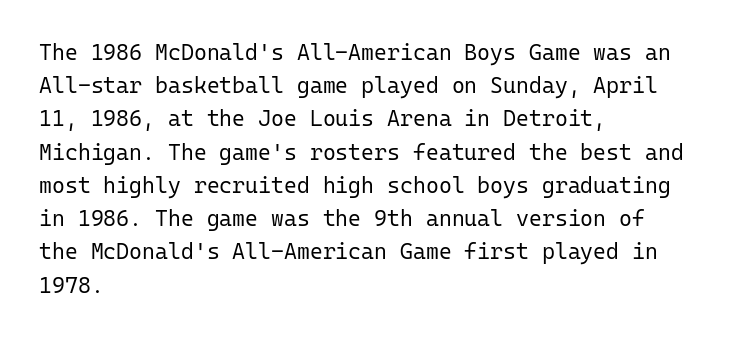
The image shows 22 px text type, upright; set left-aligned, normal line spacing (1.51x), normal letter spacing, not underlined.
